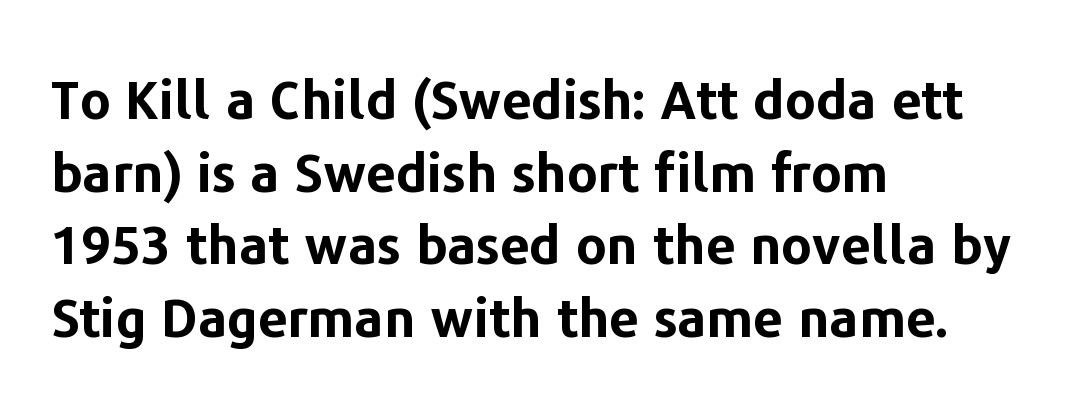
{"serif": "no", "italic": "no", "bold": "yes", "weight": "bold", "width": "normal", "stroke_contrast": "low", "x_height": "medium", "monospaced": "no", "underline": "no", "align": "left", "line_spacing": "normal", "line_spacing_ratio": 1.37, "letter_spacing": "normal", "letter_spacing_em": 0.0, "glyph_px": 53}
